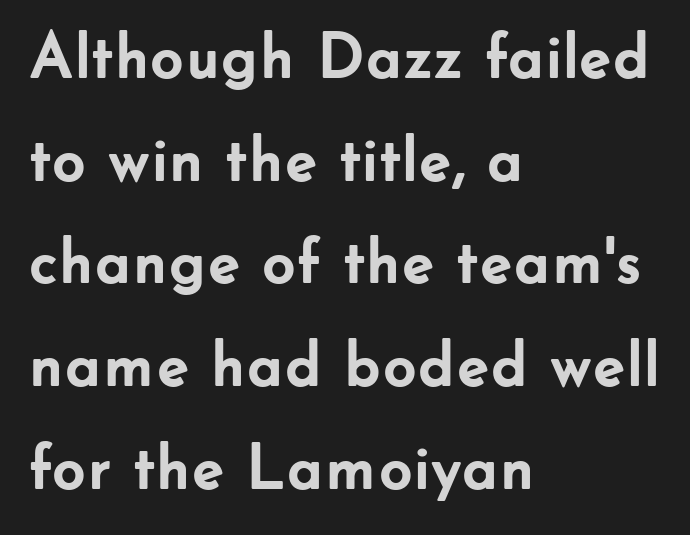
You could call the tracking neutral — neither tight nor loose. Character widths vary here, with narrow letters taking less room than wide ones. The area under the type is left untouched. These lines sit exactly where default settings would place them.
